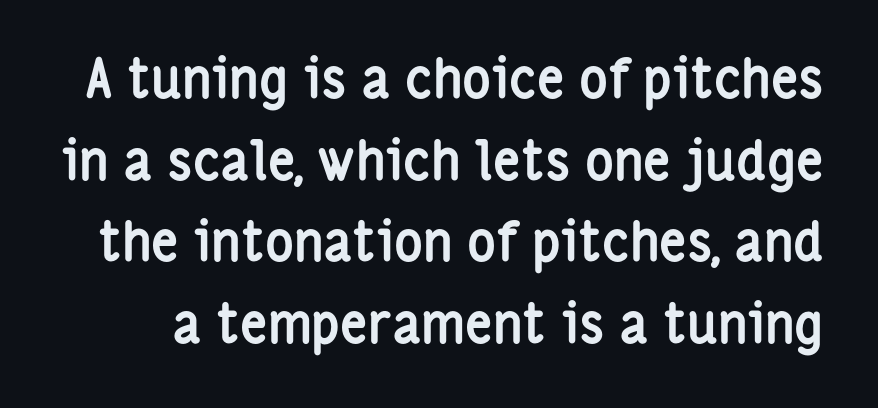
The image shows 54 px semibold, condensed sans-serif type, upright; set normal line spacing (1.51x), normal letter spacing, not underlined; low stroke contrast and a medium x-height.
